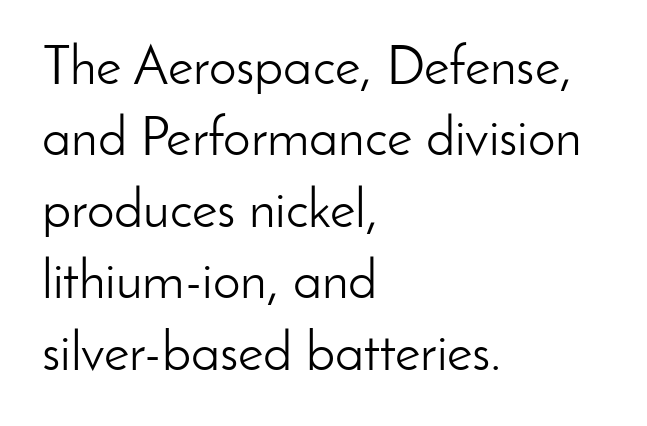
The image shows 55 px light sans-serif type, upright; set left-aligned, normal line spacing (1.3x), normal letter spacing, not underlined; low stroke contrast and a small x-height.
